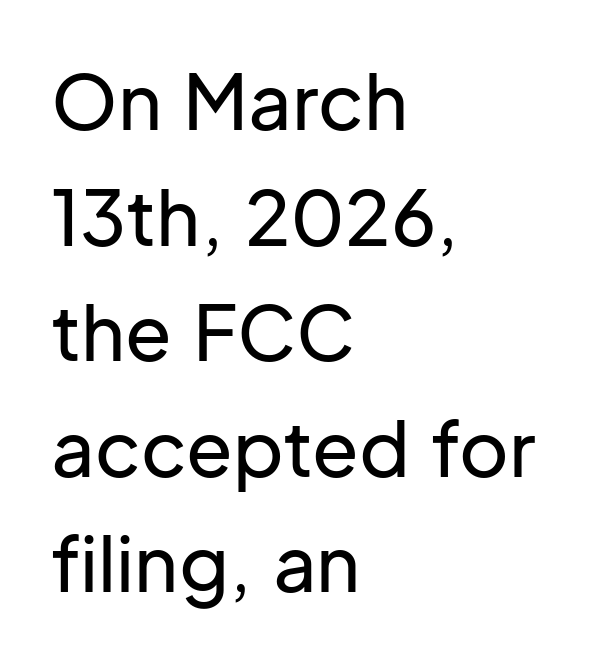
The area under the type is left untouched. The face used here is proportionally spaced, like ordinary book or web type. In CSS terms this would be text-align: left. You can tell it's not italic because the verticals are truly vertical.
